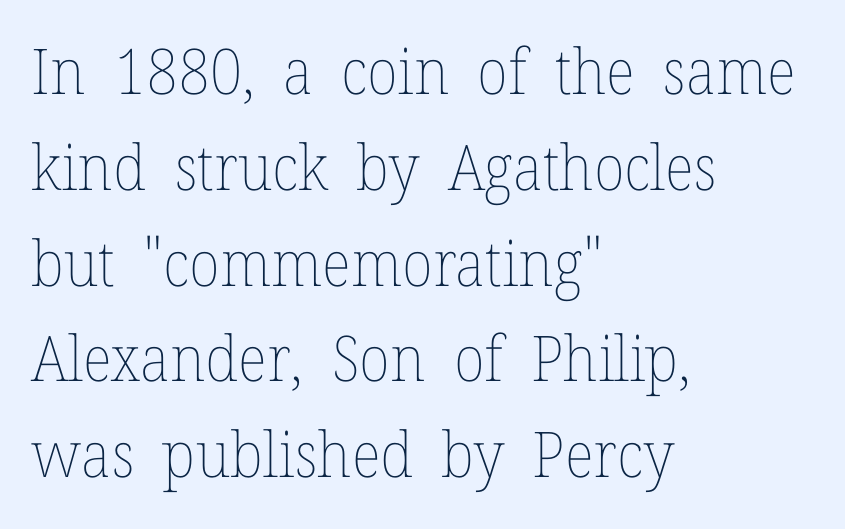
Q: Is the text bold? A: No.
Q: Is the text italic (slanted)? A: No, it is upright.
Q: Is the text underlined? A: No.
Q: How is the paragraph aligned? A: Left-aligned.
Q: Is the spacing between letters normal or unusually wide? A: Normal.
Q: Is the spacing between lines tight, normal or loose? A: Normal.
Q: Width (condensed, normal, or wide)? A: Normal.
Q: Stroke contrast? A: Low.
Q: x-height? A: Medium.
Q: Monospaced? A: No.
